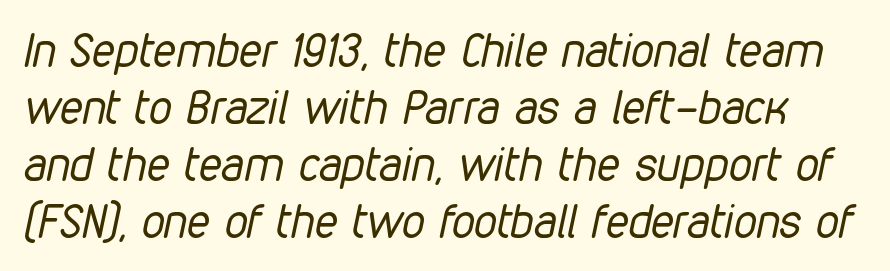
Q: Is the text bold? A: No.
Q: Is the text italic (slanted)? A: Yes, it leans right by about 12 degrees.
Q: Is the text underlined? A: No.
Q: Is the spacing between letters normal or unusually wide? A: Normal.
Q: Width (condensed, normal, or wide)? A: Condensed.
Q: Stroke contrast? A: Low.
Q: x-height? A: Medium.
Q: Monospaced? A: No.
